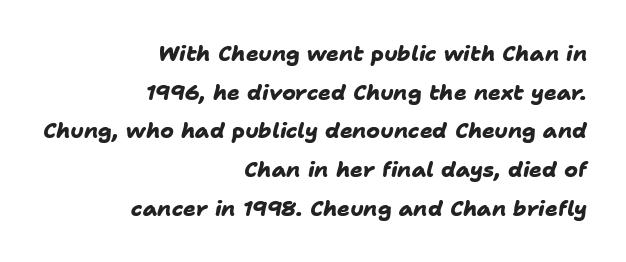
The image shows 21 px bold type; set right-aligned, line spacing 1.84x, normal letter spacing, not underlined.
